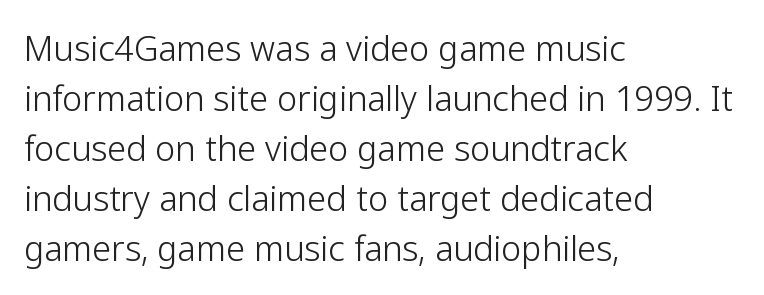
Summary of weight: not heavy and not bold. Normally led — the rows are evenly, conventionally spaced. Casual observation: everything's shoved over to the left. Honestly, the letter spacing is just normal — you wouldn't notice it. The letters stand straight up with perfectly vertical stems.
